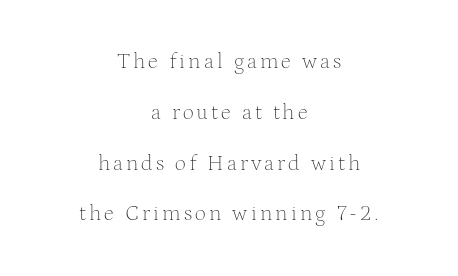
{"italic": "no", "bold": "no", "underline": "no", "align": "center", "line_spacing": "loose", "line_spacing_ratio": 2.31, "glyph_px": 22}
